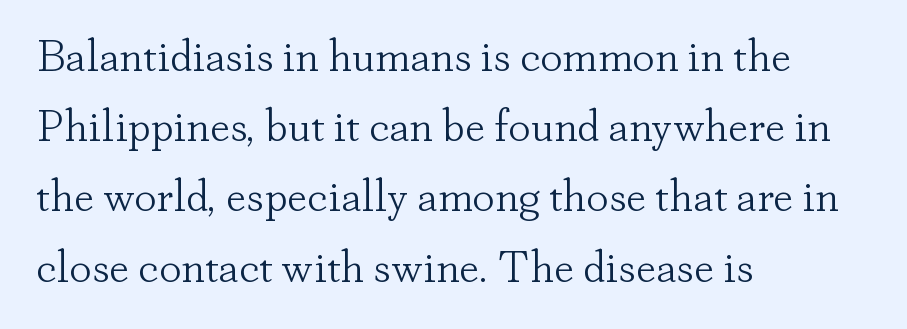
{"serif": "yes", "italic": "no", "bold": "no", "weight": "light", "width": "normal", "stroke_contrast": "low", "x_height": "small", "monospaced": "no", "underline": "no", "align": "left", "line_spacing": "normal", "line_spacing_ratio": 1.56, "letter_spacing": "normal", "letter_spacing_em": 0.0, "glyph_px": 45}
